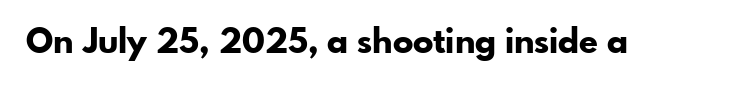
Q: Is the text bold? A: Yes.
Q: Is the text italic (slanted)? A: No, it is upright.
Q: Is the typeface a serif or a sans-serif typeface? A: Sans-serif.
Q: Is the text underlined? A: No.
Q: Is the spacing between letters normal or unusually wide? A: Normal.
Q: Width (condensed, normal, or wide)? A: Normal.
Q: Stroke contrast? A: Low.
Q: x-height? A: Small.
Q: Monospaced? A: No.
